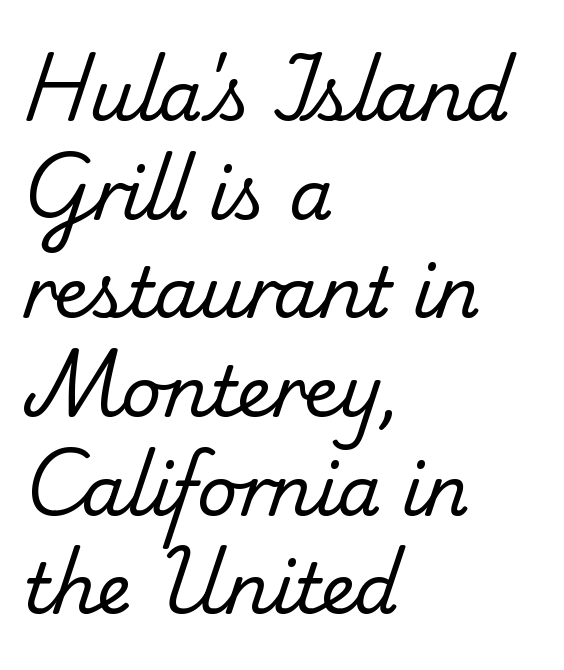
Q: Is the text bold? A: No.
Q: Is the typeface a serif or a sans-serif typeface? A: Serif.
Q: Is the text underlined? A: No.
Q: How is the paragraph aligned? A: Left-aligned.
Q: Is the spacing between letters normal or unusually wide? A: Normal.
Q: Is the spacing between lines tight, normal or loose? A: Normal.
Q: Width (condensed, normal, or wide)? A: Normal.
Q: Stroke contrast? A: Low.
Q: x-height? A: Small.
Q: Monospaced? A: No.
